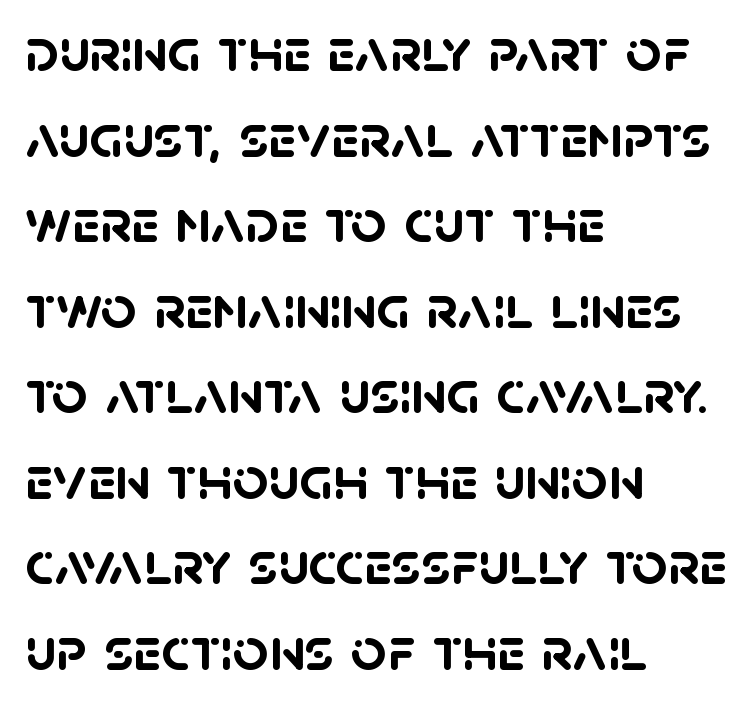
{"serif": "no", "bold": "yes", "weight": "semibold", "width": "normal", "stroke_contrast": "low", "x_height": "large", "monospaced": "no", "underline": "no", "align": "left", "line_spacing": "normal", "line_spacing_ratio": 1.38, "letter_spacing": "normal", "letter_spacing_em": 0.0, "glyph_px": 62}
